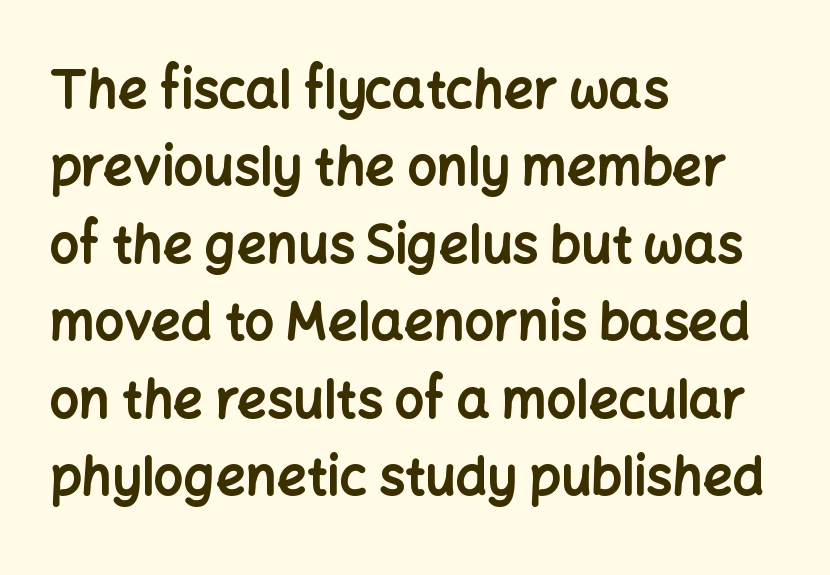
The image shows 52 px bold sans-serif type, upright; set left-aligned, normal line spacing (1.49x), normal letter spacing, not underlined; low stroke contrast and a medium x-height.
